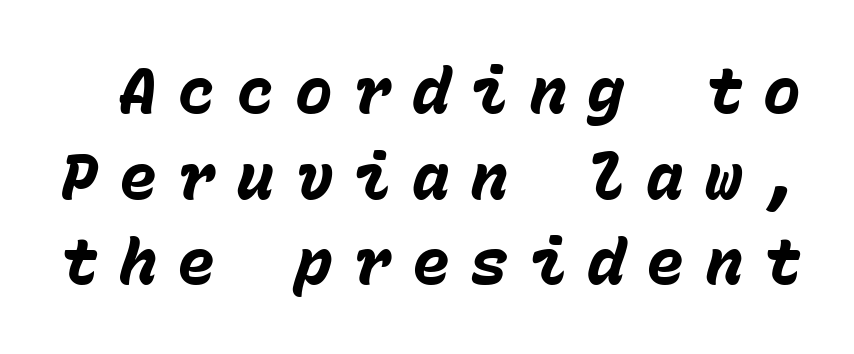
Q: Is the text bold? A: Yes.
Q: Is the text italic (slanted)? A: Yes, it leans right by about 15 degrees.
Q: Is the text underlined? A: No.
Q: Is the spacing between letters normal or unusually wide? A: Unusually wide.
Q: Is the spacing between lines tight, normal or loose? A: Normal.
Q: Width (condensed, normal, or wide)? A: Normal.
Q: Stroke contrast? A: Low.
Q: x-height? A: Medium.
Q: Monospaced? A: Yes.
